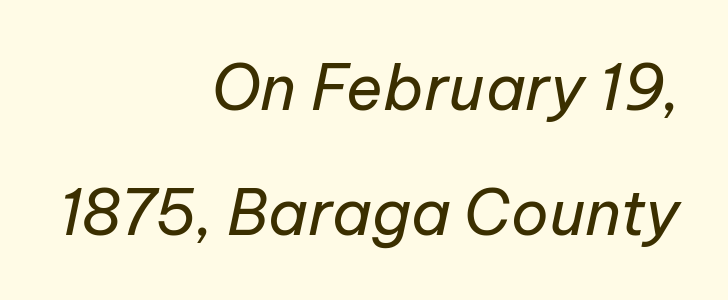
Q: Is the text bold? A: No.
Q: Is the text italic (slanted)? A: Yes, it leans right by about 12 degrees.
Q: Is the text underlined? A: No.
Q: How is the paragraph aligned? A: Right-aligned.
Q: Is the spacing between letters normal or unusually wide? A: Normal.
Q: Is the spacing between lines tight, normal or loose? A: Loose.
Q: Width (condensed, normal, or wide)? A: Normal.
Q: Stroke contrast? A: Low.
Q: x-height? A: Medium.
Q: Monospaced? A: No.
